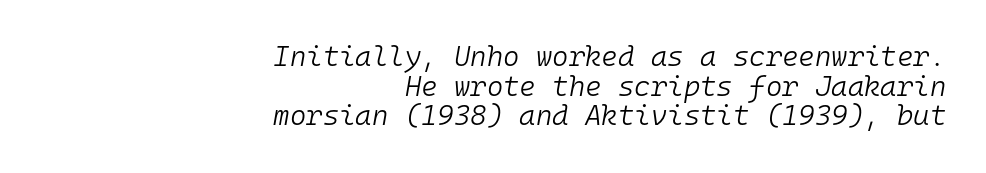
This sample uses an oblique cut, with every glyph tilted off the vertical. The vertical gap from one line to the next is small. The letterforms sit at book weight or below. Check under the words: just untouched page. The rendering uses typewriter-style spacing with identical character cells.
